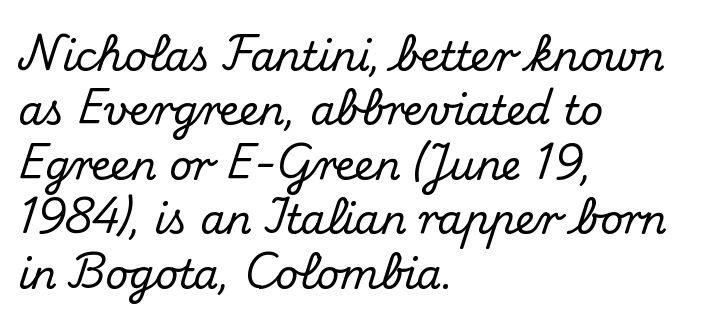
The image shows 40 px serif type; set left-aligned, normal line spacing (1.36x), normal letter spacing, not underlined; medium stroke contrast and a small x-height.
